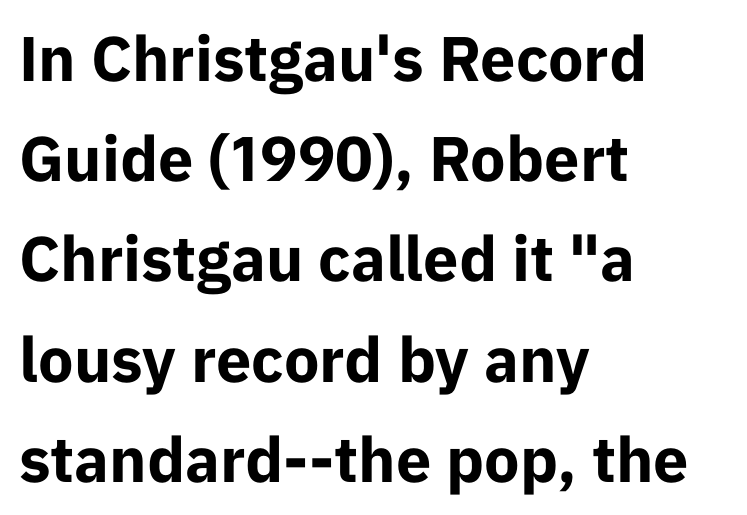
{"serif": "no", "italic": "no", "bold": "yes", "weight": "bold", "width": "normal", "stroke_contrast": "low", "x_height": "medium", "monospaced": "no", "underline": "no", "align": "left", "line_spacing": "normal", "line_spacing_ratio": 1.59, "letter_spacing": "normal", "letter_spacing_em": 0.0, "glyph_px": 63}
